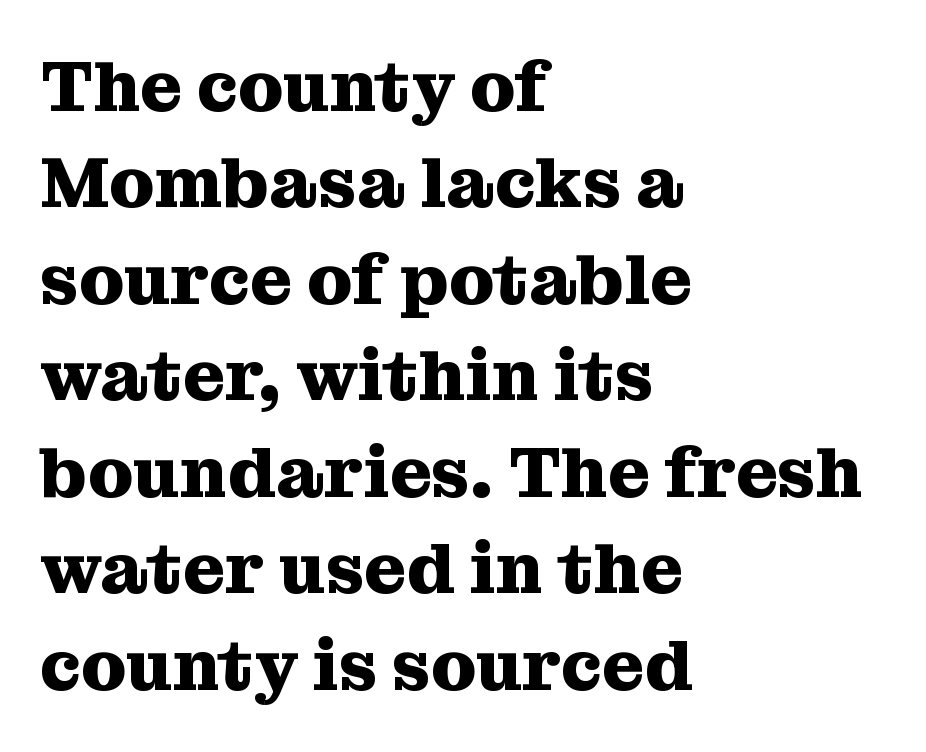
Check where the strokes stop: tiny serifs finish them off. These lines are rendered in a variable-pitch font. The setting favours the left margin, as ordinary paragraphs usually do. The letters stand upright; this is a roman face. Successive baselines arrive at the customary interval. Has an underline been added? It has not.
